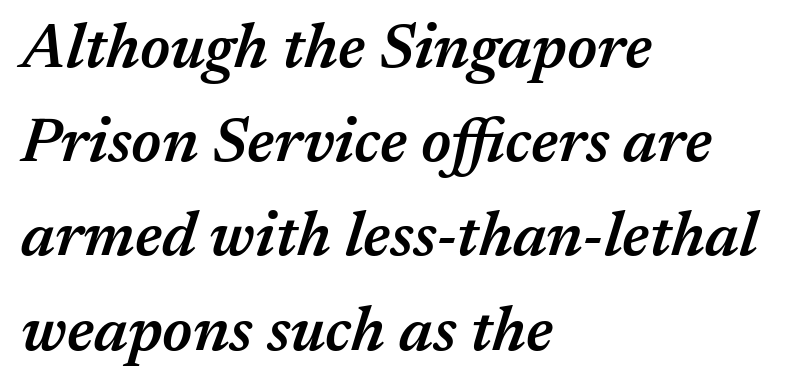
The image shows 62 px semibold type, italic (leaning right); set left-aligned, normal line spacing (1.52x), normal letter spacing, not underlined; medium stroke contrast and a medium x-height.
